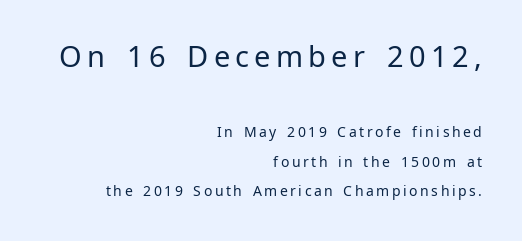
{"serif": "no", "italic": "no", "bold": "no", "weight": "regular", "width": "normal", "stroke_contrast": "low", "x_height": "medium", "monospaced": "no", "underline": "no", "align": "right", "line_spacing": "loose", "line_spacing_ratio": 2.11, "larger_block": "first", "size_ratio": 2.07, "glyph_px": 29}
